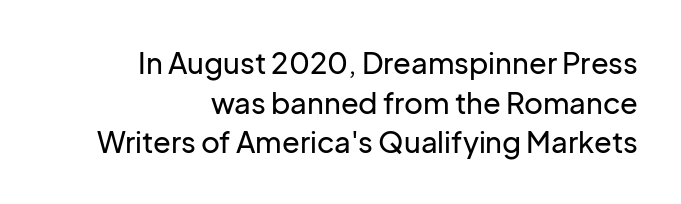
Q: Is the text italic (slanted)? A: No, it is upright.
Q: Is the typeface a serif or a sans-serif typeface? A: Sans-serif.
Q: Is the text underlined? A: No.
Q: How is the paragraph aligned? A: Right-aligned.
Q: Is the spacing between letters normal or unusually wide? A: Normal.
Q: Is the spacing between lines tight, normal or loose? A: Normal.
Q: Width (condensed, normal, or wide)? A: Normal.
Q: Stroke contrast? A: Low.
Q: x-height? A: Medium.
Q: Monospaced? A: No.
